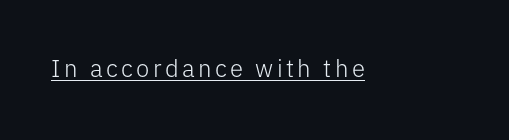
This reads as an unemphasized weight, regular at the heaviest. A typographer would call this underscored text. Posture: upright roman.
